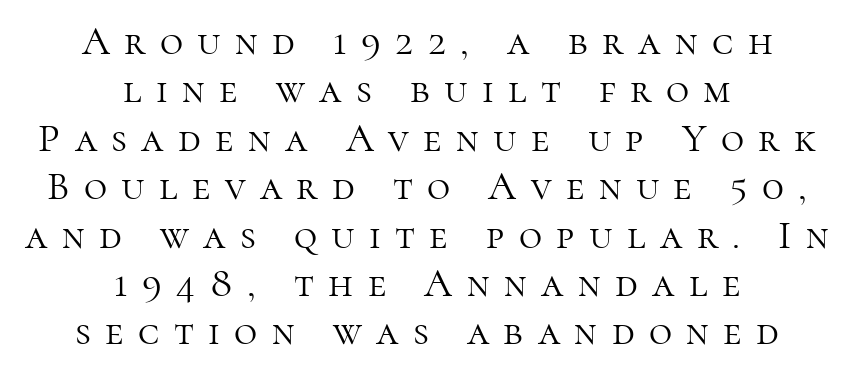
Teacher's note: observe the equal gaps on both sides — that is centered alignment. This rendering widens character spacing well past its baseline value. The typeface has the unassuming heft of standard copy or less. Clear beneath every line of the passage. These lines are rendered in a variable-pitch font. Upright lettering throughout.
